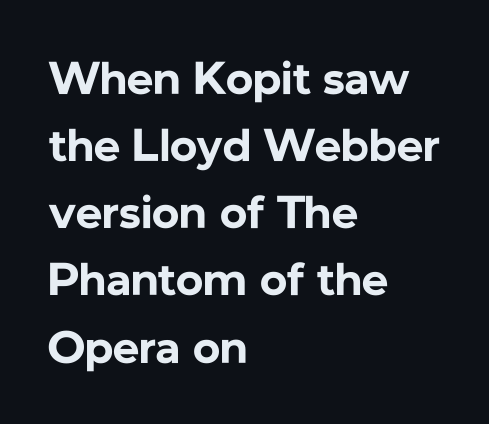
Q: Is the text bold? A: Yes.
Q: Is the text italic (slanted)? A: No, it is upright.
Q: Is the typeface a serif or a sans-serif typeface? A: Sans-serif.
Q: Is the text underlined? A: No.
Q: How is the paragraph aligned? A: Left-aligned.
Q: Is the spacing between letters normal or unusually wide? A: Normal.
Q: Is the spacing between lines tight, normal or loose? A: Normal.
Q: Width (condensed, normal, or wide)? A: Normal.
Q: Stroke contrast? A: Low.
Q: x-height? A: Medium.
Q: Monospaced? A: No.
